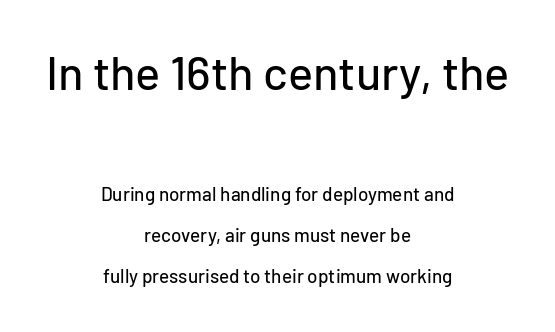
The face used here is proportionally spaced, like ordinary book or web type. Honestly, the rows look like they've been pulled way apart. The area under the type is left untouched. The lettering holds an erect, upright posture throughout. Larger block? The one above; the one below is distinctly smaller.
